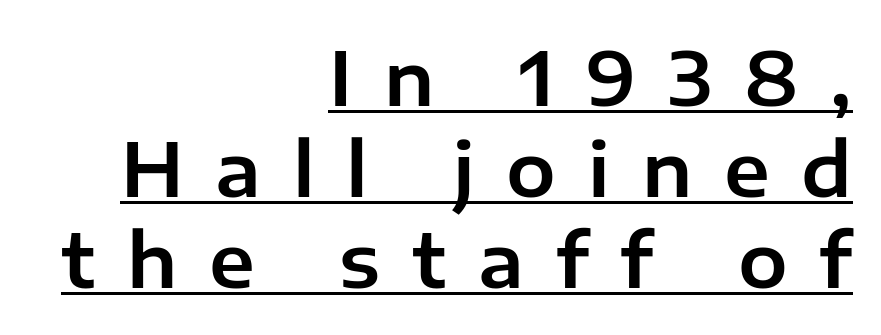
Q: Is the text italic (slanted)? A: No, it is upright.
Q: Is the typeface a serif or a sans-serif typeface? A: Sans-serif.
Q: Is the text underlined? A: Yes.
Q: How is the paragraph aligned? A: Right-aligned.
Q: Is the spacing between letters normal or unusually wide? A: Unusually wide.
Q: Width (condensed, normal, or wide)? A: Normal.
Q: Stroke contrast? A: Low.
Q: x-height? A: Medium.
Q: Monospaced? A: No.
